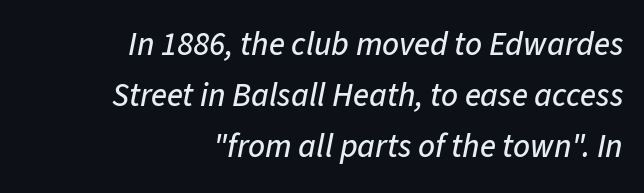
The image shows 33 px text type, italic (leaning right); set right-aligned, normal line spacing (1.55x), normal letter spacing, not underlined; low stroke contrast and a medium x-height.
